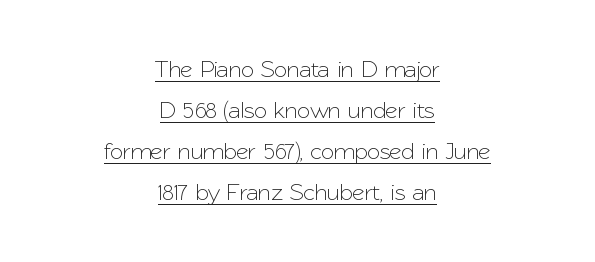
In CSS terms this would be text-align: center. Quick note: underline on. Letter spacing: default. The lettering holds an erect, upright posture throughout.
